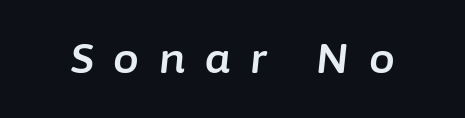
{"italic": "yes", "lean": "right", "slant_degrees": 6, "width": "normal", "stroke_contrast": "low", "x_height": "medium", "monospaced": "no", "underline": "no", "letter_spacing": "wide", "letter_spacing_em": 0.49, "glyph_px": 41}
